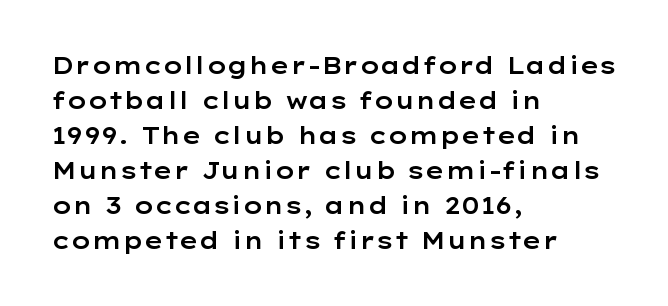
{"italic": "no", "underline": "no", "align": "left", "line_spacing": "normal", "line_spacing_ratio": 1.52, "letter_spacing": "normal", "letter_spacing_em": 0.0, "glyph_px": 23}
